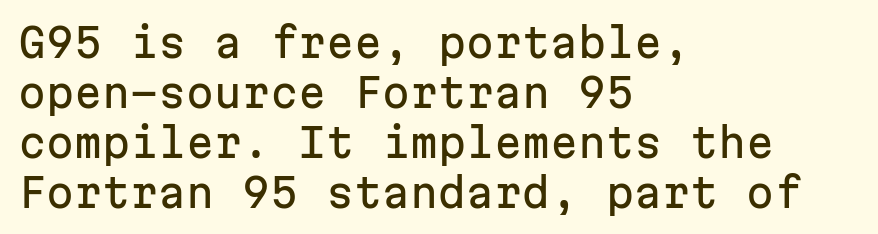
The image shows 40 px sans-serif type, upright, monospaced; set left-aligned, normal line spacing (1.25x), normal letter spacing, not underlined; low stroke contrast and a medium x-height.
